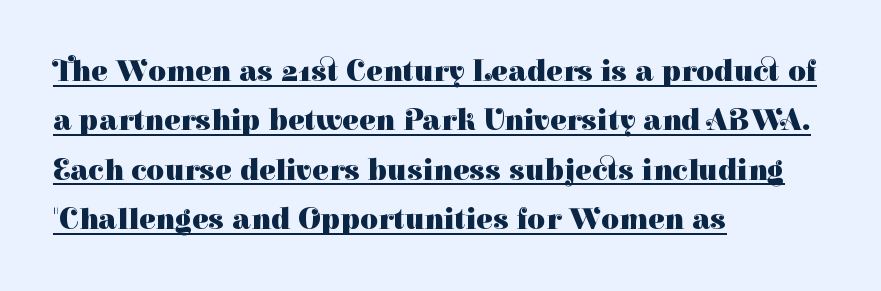
Q: Is the text bold? A: Yes.
Q: Is the text italic (slanted)? A: No, it is upright.
Q: Is the typeface a serif or a sans-serif typeface? A: Serif.
Q: Is the text underlined? A: Yes.
Q: How is the paragraph aligned? A: Left-aligned.
Q: Is the spacing between letters normal or unusually wide? A: Normal.
Q: Is the spacing between lines tight, normal or loose? A: Normal.
Q: Width (condensed, normal, or wide)? A: Normal.
Q: Stroke contrast? A: High.
Q: x-height? A: Medium.
Q: Monospaced? A: No.
